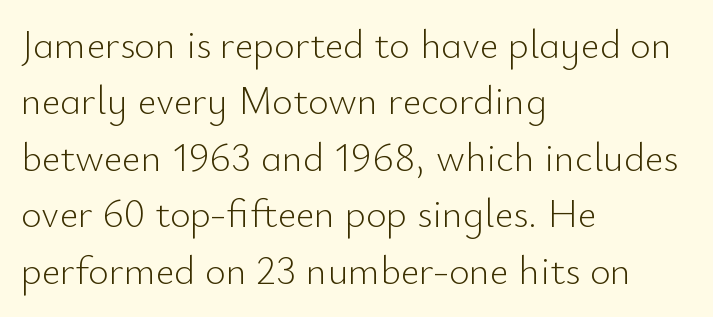
{"serif": "no", "italic": "no", "bold": "no", "weight": "light", "width": "normal", "stroke_contrast": "low", "x_height": "small", "monospaced": "no", "underline": "no", "align": "left", "line_spacing": "normal", "line_spacing_ratio": 1.41, "letter_spacing": "normal", "letter_spacing_em": 0.0, "glyph_px": 40}
